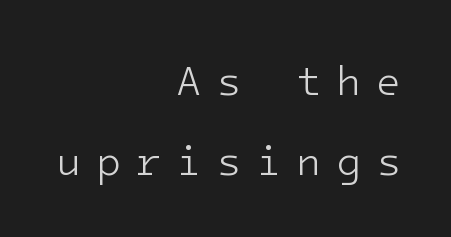
Q: Is the text bold? A: No.
Q: Is the text italic (slanted)? A: No, it is upright.
Q: Is the typeface a serif or a sans-serif typeface? A: Sans-serif.
Q: Is the text underlined? A: No.
Q: How is the paragraph aligned? A: Right-aligned.
Q: Is the spacing between letters normal or unusually wide? A: Unusually wide.
Q: Is the spacing between lines tight, normal or loose? A: Loose.
Q: Width (condensed, normal, or wide)? A: Normal.
Q: Stroke contrast? A: Low.
Q: x-height? A: Medium.
